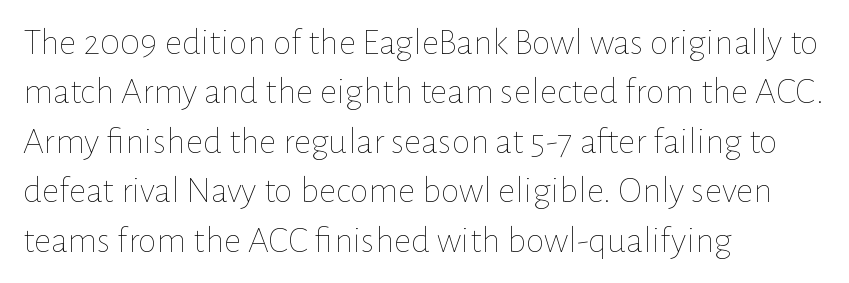
{"italic": "no", "bold": "no", "weight": "thin", "width": "normal", "stroke_contrast": "low", "x_height": "medium", "monospaced": "no", "underline": "no", "align": "left", "line_spacing": "normal", "line_spacing_ratio": 1.3, "letter_spacing": "normal", "letter_spacing_em": 0.0, "glyph_px": 38}
